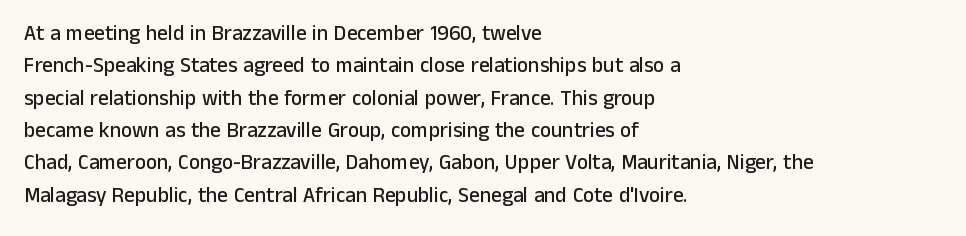
Glyph-to-glyph distance matches everyday printed text. Upright lettering throughout. Notice how descenders clear the ascenders below comfortably — that's standard leading. The strip under each line holds only bare page. Layout note: lines flush left.
